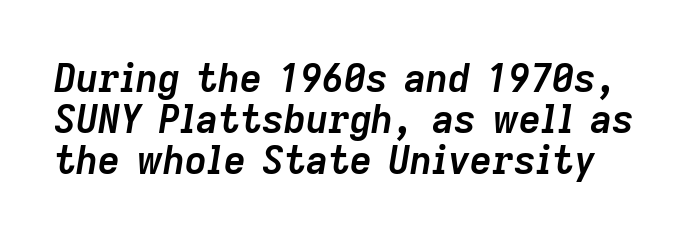
{"italic": "yes", "lean": "right", "slant_degrees": 9, "bold": "yes", "weight": "semibold", "width": "normal", "stroke_contrast": "low", "x_height": "medium", "monospaced": "no", "underline": "no", "line_spacing": "tight", "line_spacing_ratio": 1.08, "letter_spacing": "normal", "letter_spacing_em": 0.0, "glyph_px": 38}
